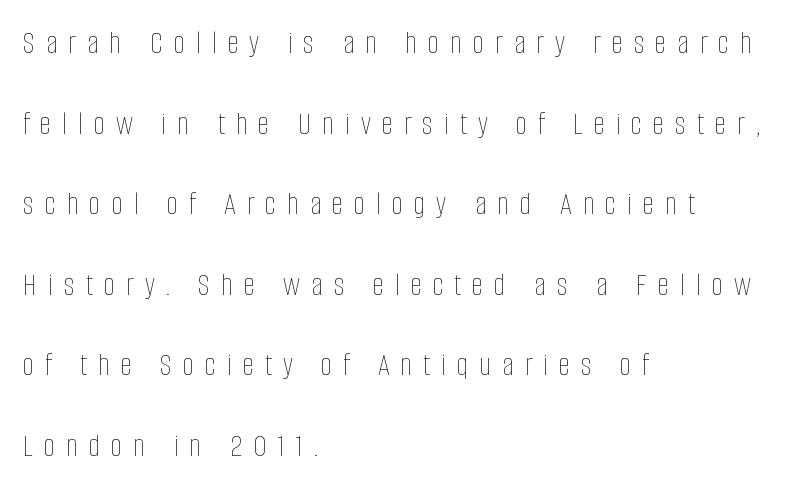
These lines stand farther apart than default settings would place them. Compared with typical body copy, the letter spacing here is much looser. Underlining? Definitely not there. A quiet, ordinary-to-light weight characterises the typeface. Style check: upright.
